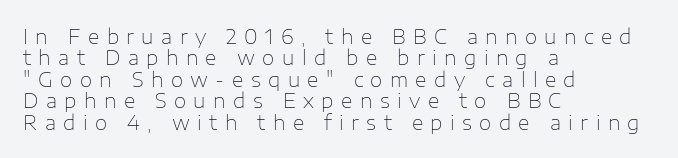
The image shows 20 px text type, upright; set left-aligned, tight line spacing (1.07x), unusually wide letter spacing (+0.37 em), not underlined.
